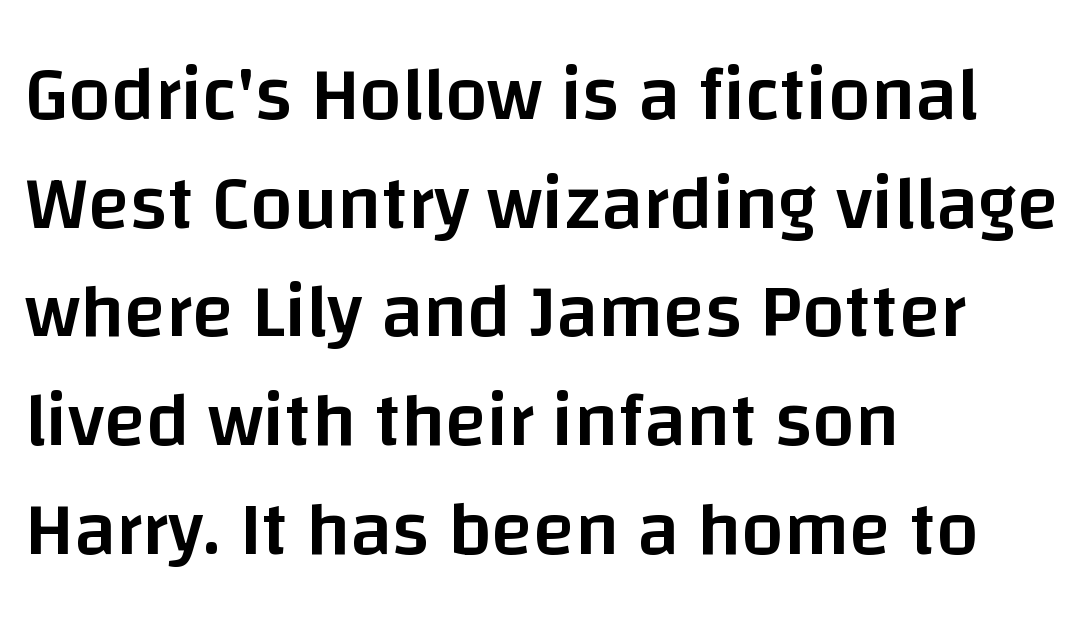
The passage shown is typed in a proportional face where columns would drift. A typesetter would label this face a sans. Compared with a centered layout, this one pins lines to the left instead. The letterforms sit shoulder to shoulder at normal distance. The passage shown is not underscored anywhere.
